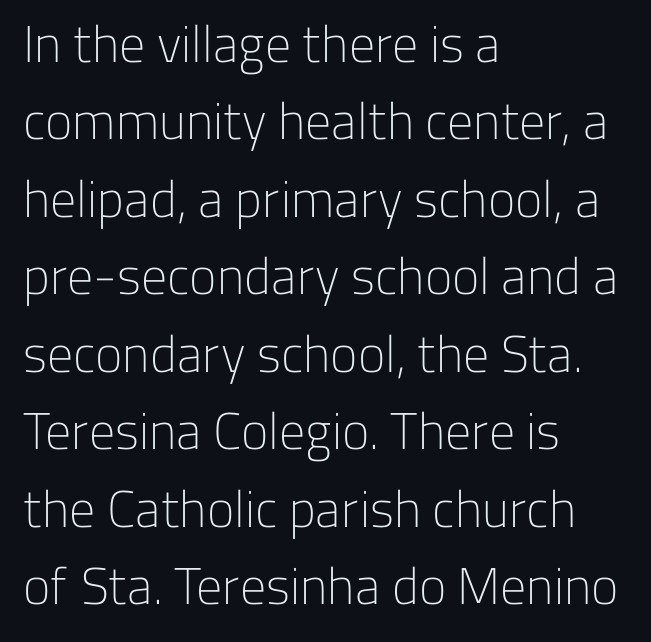
Q: Is the text bold? A: No.
Q: Is the text italic (slanted)? A: No, it is upright.
Q: Is the typeface a serif or a sans-serif typeface? A: Sans-serif.
Q: Is the text underlined? A: No.
Q: How is the paragraph aligned? A: Left-aligned.
Q: Is the spacing between letters normal or unusually wide? A: Normal.
Q: Is the spacing between lines tight, normal or loose? A: Normal.
Q: Width (condensed, normal, or wide)? A: Normal.
Q: Stroke contrast? A: Low.
Q: x-height? A: Medium.
Q: Monospaced? A: No.
